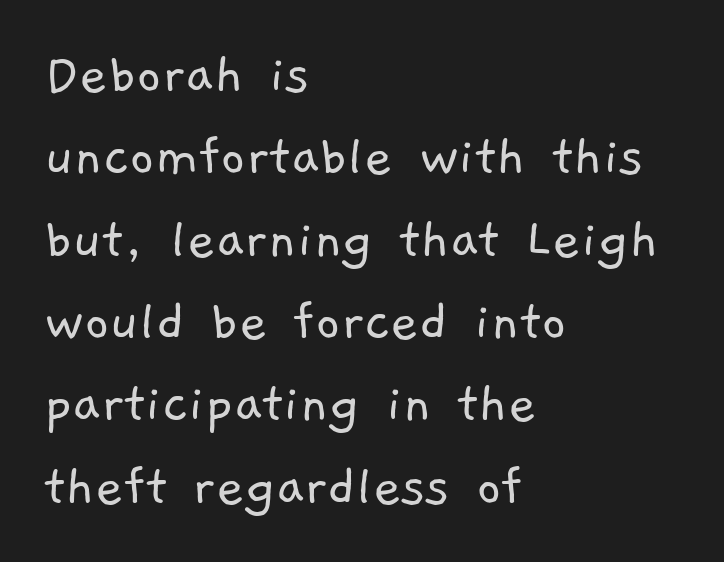
Q: Is the text bold? A: No.
Q: Is the typeface a serif or a sans-serif typeface? A: Sans-serif.
Q: Is the text underlined? A: No.
Q: How is the paragraph aligned? A: Left-aligned.
Q: Is the spacing between letters normal or unusually wide? A: Normal.
Q: Is the spacing between lines tight, normal or loose? A: Normal.
Q: Width (condensed, normal, or wide)? A: Normal.
Q: Stroke contrast? A: Low.
Q: x-height? A: Medium.
Q: Monospaced? A: No.
